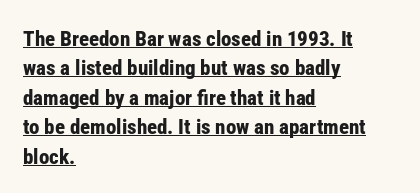
{"italic": "no", "bold": "yes", "underline": "yes", "align": "left", "line_spacing": "normal", "line_spacing_ratio": 1.4, "letter_spacing": "normal", "letter_spacing_em": 0.0, "glyph_px": 21}
